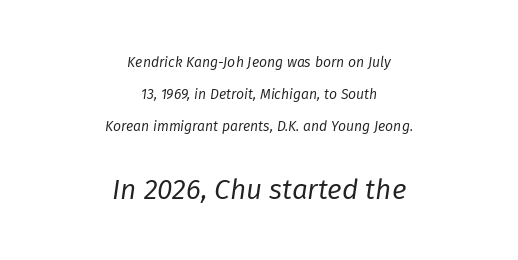
What's the leading like? Stretched, with rows far apart. Spacing verdict: proportional, widths tailored to each character. A student would call this center alignment; a typographer would say set centered. Rendered with sloped, italic letterforms. Nobody touched the tracking dial on this one. The typesetting does not lean heavy: it is not bold.
